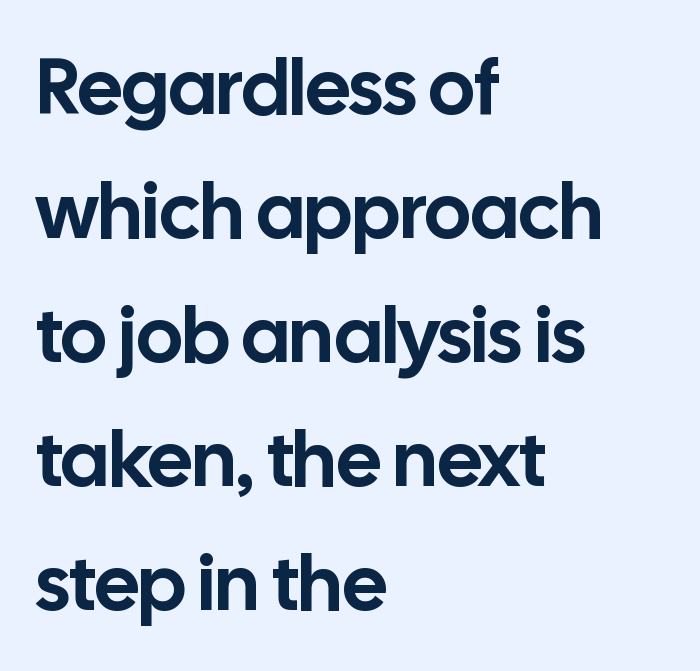
{"serif": "no", "italic": "no", "width": "normal", "stroke_contrast": "low", "x_height": "medium", "monospaced": "no", "underline": "no", "align": "left", "line_spacing": "normal", "line_spacing_ratio": 1.59, "letter_spacing": "normal", "letter_spacing_em": 0.0, "glyph_px": 78}
